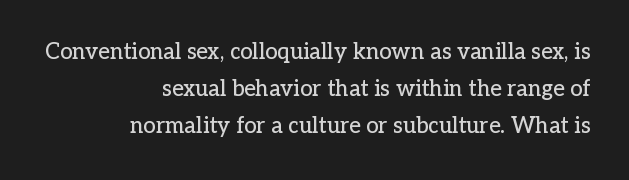
Q: Is the text italic (slanted)? A: No, it is upright.
Q: Is the text underlined? A: No.
Q: How is the paragraph aligned? A: Right-aligned.
Q: Is the spacing between letters normal or unusually wide? A: Normal.
Q: Is the spacing between lines tight, normal or loose? A: Normal.
